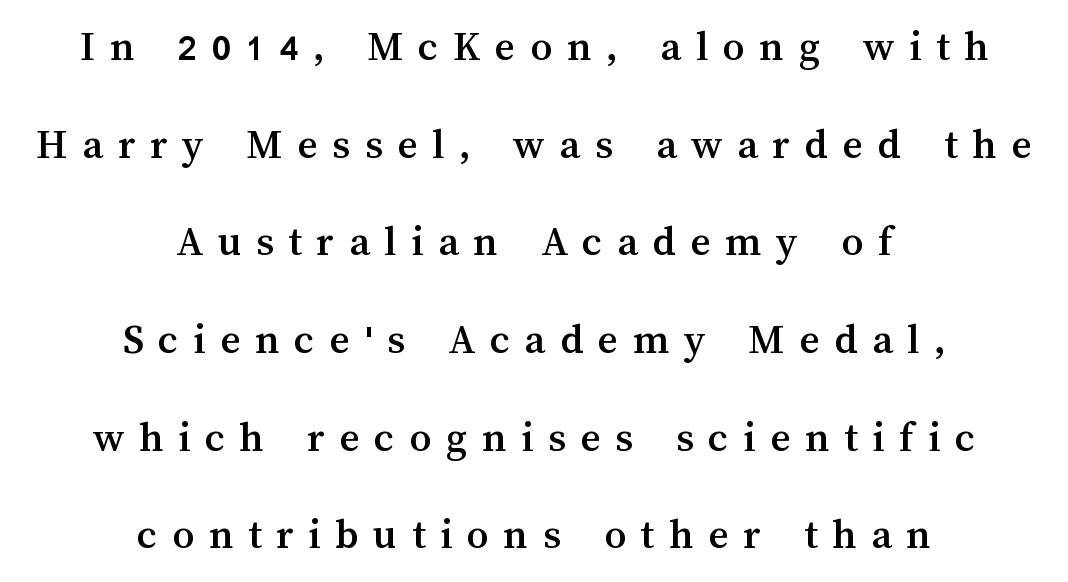
Clear beneath every line of the passage. A student would call this center alignment; a typographer would say set centered. The letters stand upright; this is a roman face. The letters are spread apart with noticeably loose tracking.
